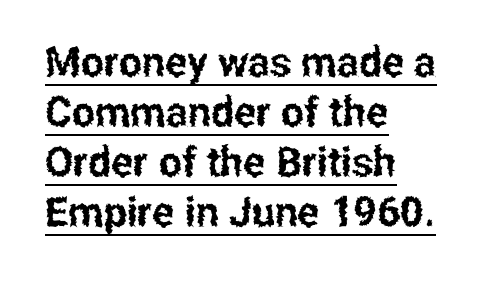
Q: Is the text italic (slanted)? A: No, it is upright.
Q: Is the typeface a serif or a sans-serif typeface? A: Sans-serif.
Q: Is the text underlined? A: Yes.
Q: How is the paragraph aligned? A: Left-aligned.
Q: Is the spacing between letters normal or unusually wide? A: Normal.
Q: Width (condensed, normal, or wide)? A: Condensed.
Q: Stroke contrast? A: Low.
Q: x-height? A: Medium.
Q: Monospaced? A: No.
